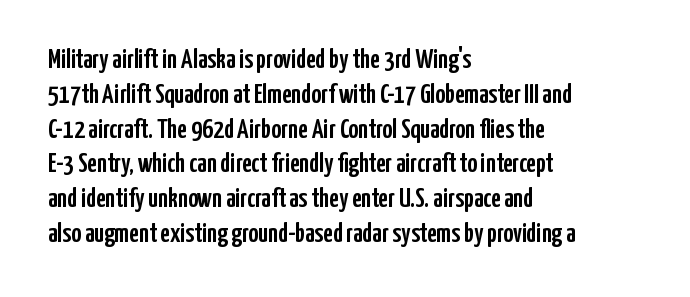
Students, observe: this is what conventionally led text looks like. This sample uses plain, unmodified letter spacing. Nobody drew a line under any word here. The typesetter chose a ragged-right arrangement here. Style check: upright.
